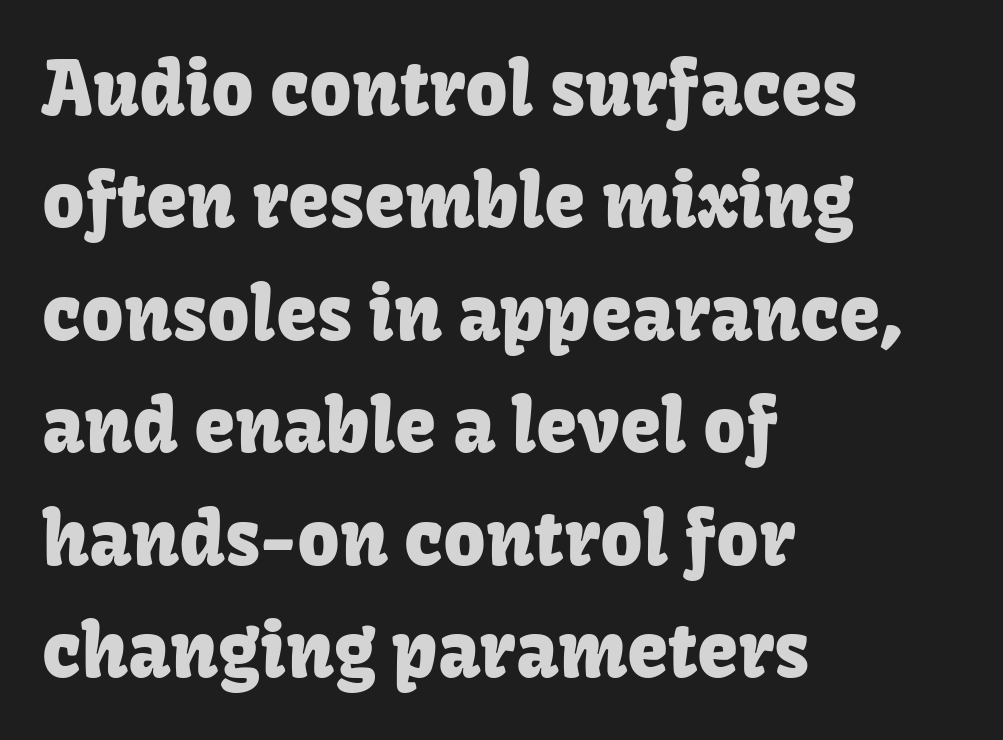
The image shows 74 px sans-serif type, upright; set left-aligned, normal line spacing (1.52x), normal letter spacing, not underlined; low stroke contrast and a medium x-height.
